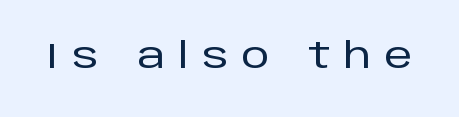
{"serif": "no", "italic": "no", "width": "normal", "stroke_contrast": "low", "x_height": "large", "monospaced": "no", "underline": "no", "letter_spacing": "wide", "letter_spacing_em": 0.38, "glyph_px": 35}
